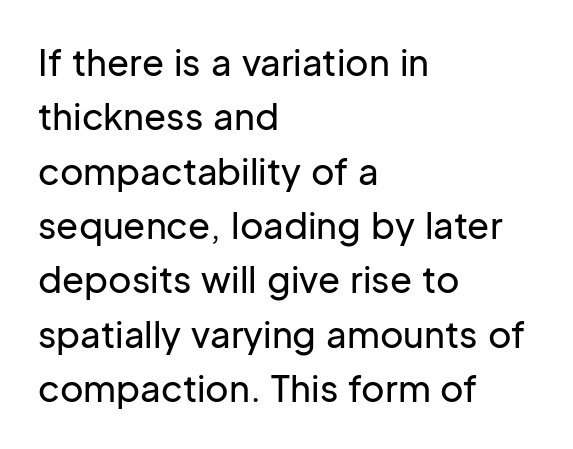
Every row of glyphs begins at an identical x-position on the left. How are the letters spaced? Ordinarily, with no added tracking. Note the varied advance widths — an 'i' is clearly narrower than an 'm'. Lines of text with bare space underneath.
